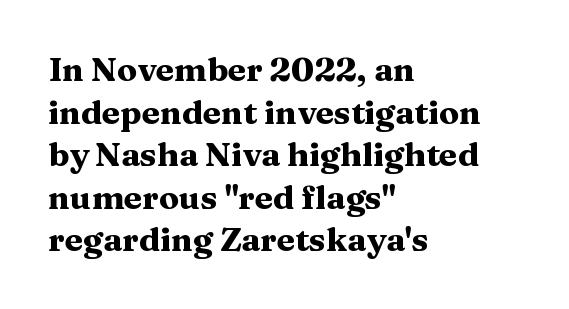
{"serif": "yes", "italic": "no", "bold": "yes", "weight": "heavy", "width": "wide", "stroke_contrast": "medium", "x_height": "medium", "monospaced": "no", "underline": "no", "align": "left", "line_spacing": "normal", "line_spacing_ratio": 1.29, "letter_spacing": "normal", "letter_spacing_em": 0.0, "glyph_px": 33}
